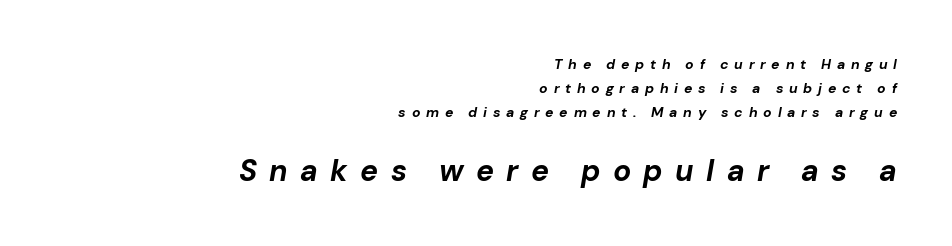
Teacher's note: observe the even right margin — that is flush-right alignment. The letterforms stand isolated, each surrounded by extra space. Underlining? Definitely not there. Notice how thick the strokes are: this is what a full bold looks like.
